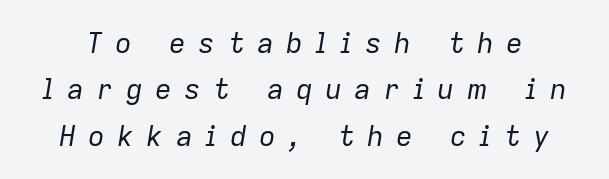
The image shows 28 px regular-weight type, italic (leaning right); set normal line spacing (1.66x), unusually wide letter spacing (+0.44 em), not underlined; low stroke contrast and a medium x-height.
